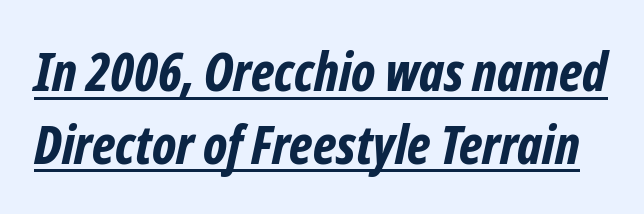
Emphasis by weight is at full strength: bold. The words here are underlined. Is this a fixed-width face? No — the glyphs have proportional, varying widths. Reading down the column, the eye jumps a familiar distance to each next line. In terms of letterspacing, this is plain default setting. There's an unmistakable incline to the writing here.
